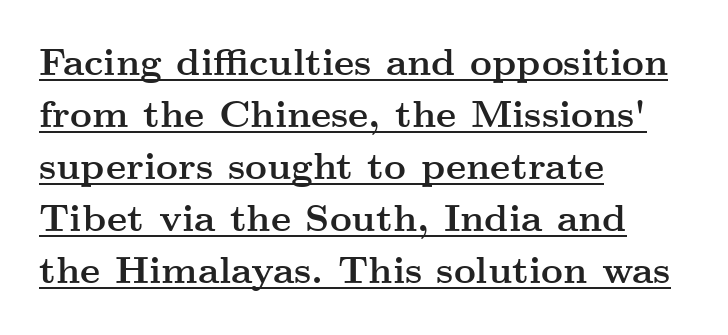
{"serif": "yes", "italic": "no", "bold": "yes", "weight": "semibold", "width": "wide", "stroke_contrast": "medium", "x_height": "small", "monospaced": "no", "underline": "yes", "align": "left", "line_spacing": "normal", "line_spacing_ratio": 1.37, "letter_spacing": "normal", "letter_spacing_em": 0.0, "glyph_px": 38}
